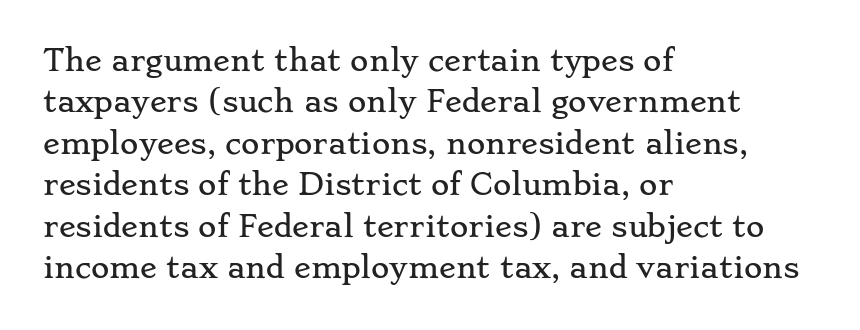
The image shows 28 px wide serif type, upright; set left-aligned, normal line spacing (1.48x), normal letter spacing, not underlined; low stroke contrast and a small x-height.
